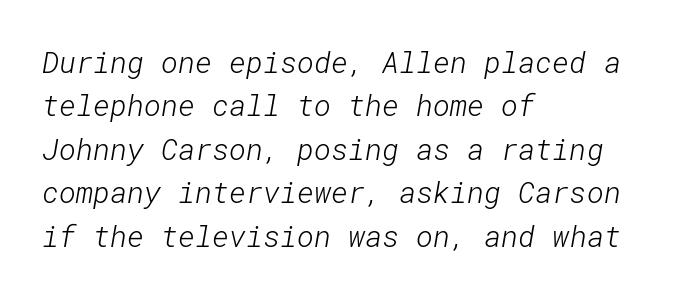
The image shows 29 px light sans-serif type; set left-aligned, normal line spacing (1.5x), normal letter spacing, not underlined; low stroke contrast and a medium x-height.
